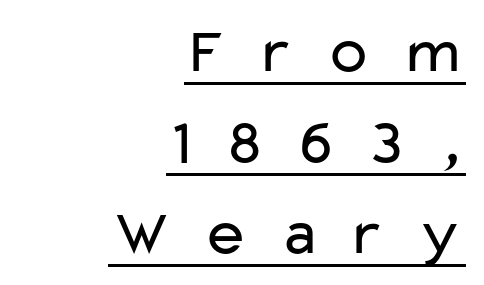
{"serif": "no", "italic": "no", "bold": "no", "weight": "regular", "width": "wide", "stroke_contrast": "low", "x_height": "medium", "monospaced": "no", "underline": "yes", "align": "right", "line_spacing": "normal", "line_spacing_ratio": 1.4, "letter_spacing": "wide", "letter_spacing_em": 0.42, "glyph_px": 65}
